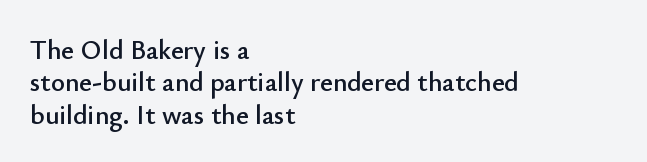
Q: Is the text italic (slanted)? A: No, it is upright.
Q: Is the text underlined? A: No.
Q: How is the paragraph aligned? A: Left-aligned.
Q: Is the spacing between letters normal or unusually wide? A: Normal.
